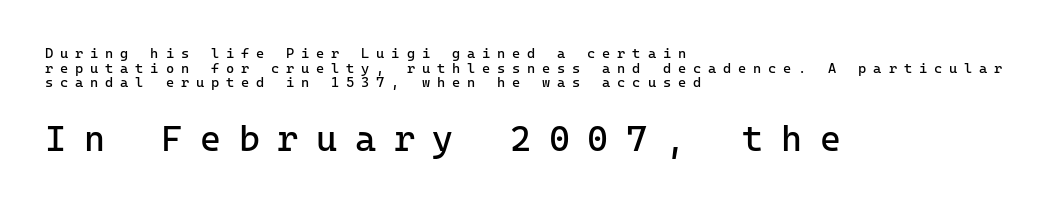
The image shows 36 px regular-weight sans-serif type, upright; set left-aligned, tight line spacing (1.04x), unusually wide letter spacing (+0.49 em), not underlined; the second (bottom) block is 2.57x larger; low stroke contrast and a medium x-height.
